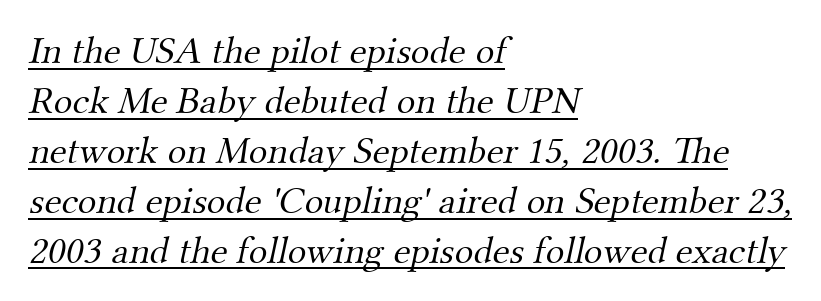
Q: Is the text bold? A: No.
Q: Is the typeface a serif or a sans-serif typeface? A: Serif.
Q: Is the text underlined? A: Yes.
Q: How is the paragraph aligned? A: Left-aligned.
Q: Is the spacing between letters normal or unusually wide? A: Normal.
Q: Is the spacing between lines tight, normal or loose? A: Normal.
Q: Width (condensed, normal, or wide)? A: Normal.
Q: Stroke contrast? A: Medium.
Q: x-height? A: Small.
Q: Monospaced? A: No.
